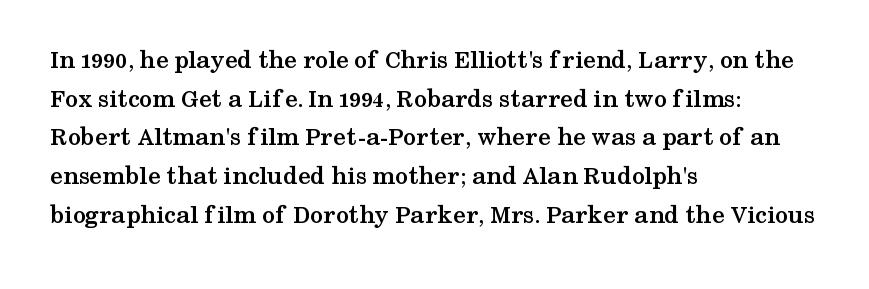
Q: Is the text bold? A: Yes.
Q: Is the text italic (slanted)? A: No, it is upright.
Q: Is the text underlined? A: No.
Q: How is the paragraph aligned? A: Left-aligned.
Q: Is the spacing between letters normal or unusually wide? A: Normal.
Q: Is the spacing between lines tight, normal or loose? A: Normal.
